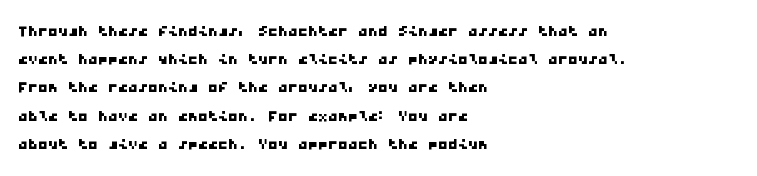
The image shows 20 px text type; set left-aligned, normal line spacing (1.41x), normal letter spacing, not underlined.
